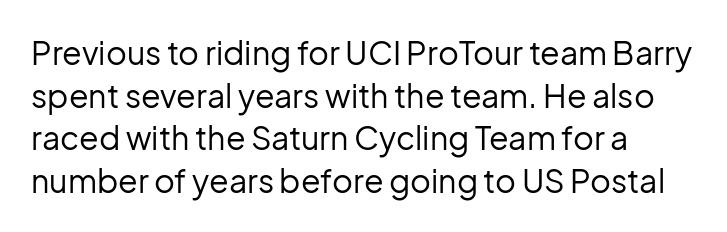
Q: Is the text bold? A: No.
Q: Is the text italic (slanted)? A: No, it is upright.
Q: Is the typeface a serif or a sans-serif typeface? A: Sans-serif.
Q: Is the text underlined? A: No.
Q: How is the paragraph aligned? A: Left-aligned.
Q: Is the spacing between letters normal or unusually wide? A: Normal.
Q: Is the spacing between lines tight, normal or loose? A: Normal.
Q: Width (condensed, normal, or wide)? A: Normal.
Q: Stroke contrast? A: Low.
Q: x-height? A: Medium.
Q: Monospaced? A: No.
